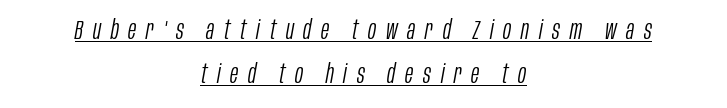
The image shows 27 px text type, italic (leaning right); set centered, normal line spacing (1.63x), unusually wide letter spacing (+0.36 em), underlined.
